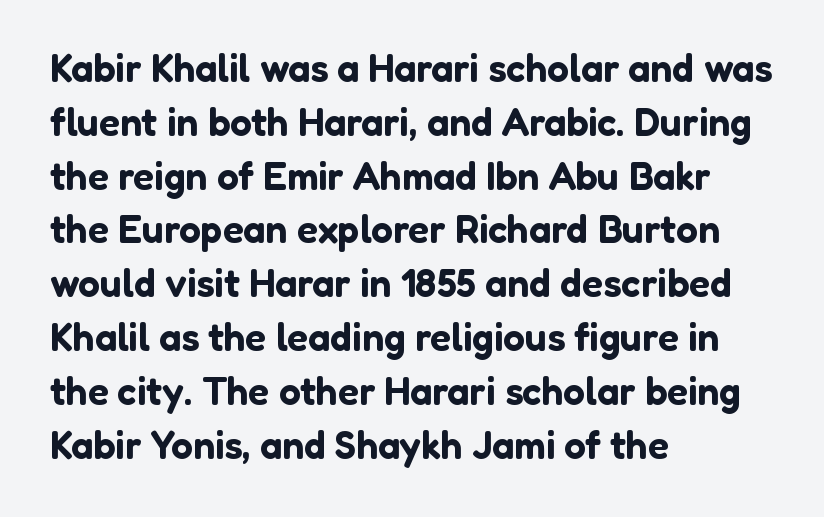
Q: Is the text italic (slanted)? A: No, it is upright.
Q: Is the typeface a serif or a sans-serif typeface? A: Sans-serif.
Q: Is the text underlined? A: No.
Q: How is the paragraph aligned? A: Left-aligned.
Q: Is the spacing between letters normal or unusually wide? A: Normal.
Q: Is the spacing between lines tight, normal or loose? A: Normal.
Q: Width (condensed, normal, or wide)? A: Normal.
Q: Stroke contrast? A: Low.
Q: x-height? A: Medium.
Q: Monospaced? A: No.
